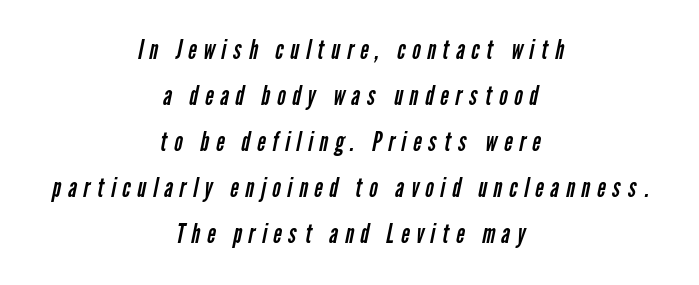
Q: Is the text bold? A: No.
Q: Is the text underlined? A: No.
Q: How is the paragraph aligned? A: Centered.
Q: Is the spacing between letters normal or unusually wide? A: Unusually wide.
